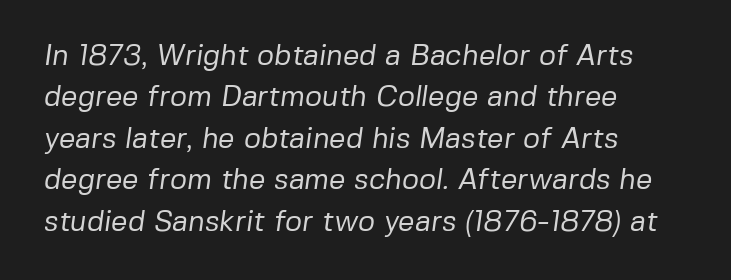
{"serif": "no", "bold": "no", "weight": "regular", "width": "normal", "stroke_contrast": "low", "x_height": "medium", "monospaced": "no", "underline": "no", "align": "left", "line_spacing": "normal", "line_spacing_ratio": 1.43, "letter_spacing": "normal", "letter_spacing_em": 0.0, "glyph_px": 29}
